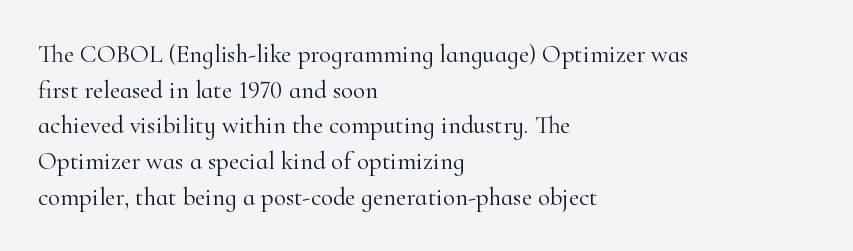
No word sits above an underline. These lines stack with their left ends in a neat column. The line-height multiplier appears to be the usual default. Ordinary non-slanted type is in use. Students, note that the glyphs here touch the page at normal intervals.
